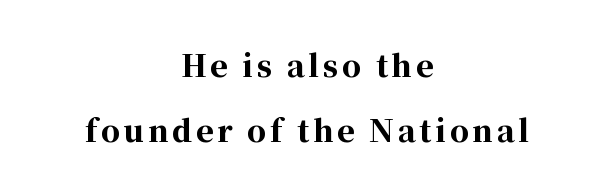
Q: Is the text bold? A: Yes.
Q: Is the text italic (slanted)? A: No, it is upright.
Q: Is the typeface a serif or a sans-serif typeface? A: Serif.
Q: Is the text underlined? A: No.
Q: How is the paragraph aligned? A: Centered.
Q: Is the spacing between lines tight, normal or loose? A: Loose.
Q: Width (condensed, normal, or wide)? A: Normal.
Q: Stroke contrast? A: High.
Q: x-height? A: Medium.
Q: Monospaced? A: No.
